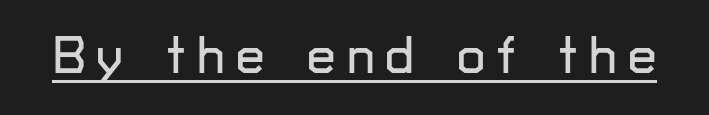
Q: Is the text italic (slanted)? A: No, it is upright.
Q: Is the typeface a serif or a sans-serif typeface? A: Sans-serif.
Q: Is the text underlined? A: Yes.
Q: Is the spacing between letters normal or unusually wide? A: Unusually wide.
Q: Width (condensed, normal, or wide)? A: Normal.
Q: Stroke contrast? A: Low.
Q: x-height? A: Medium.
Q: Monospaced? A: No.
